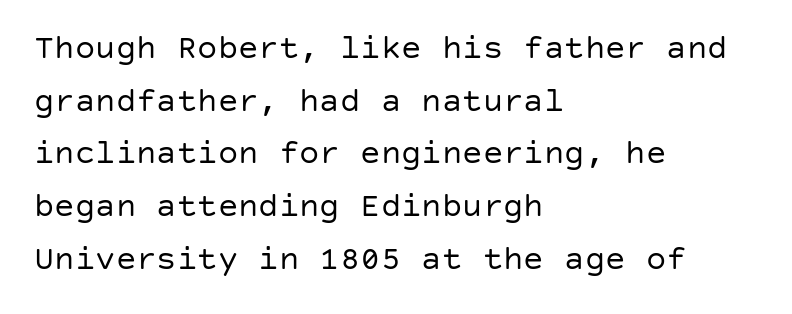
Q: Is the text bold? A: No.
Q: Is the text italic (slanted)? A: No, it is upright.
Q: Is the typeface a serif or a sans-serif typeface? A: Sans-serif.
Q: Is the text underlined? A: No.
Q: How is the paragraph aligned? A: Left-aligned.
Q: Is the spacing between letters normal or unusually wide? A: Normal.
Q: Is the spacing between lines tight, normal or loose? A: Normal.
Q: Width (condensed, normal, or wide)? A: Normal.
Q: Stroke contrast? A: Low.
Q: x-height? A: Large.
